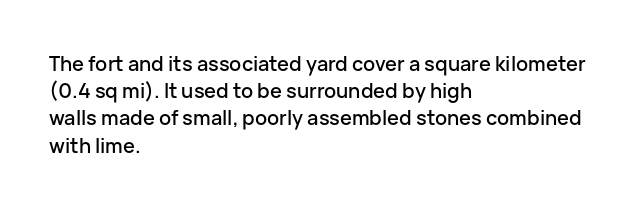
Teacher's note: observe the even left margin — that is flush-left alignment. Letter spacing: default. Every stem runs plumb, perpendicular to the baseline. The baseline area is clear. One glance says typical: line gaps are just what's usual.
